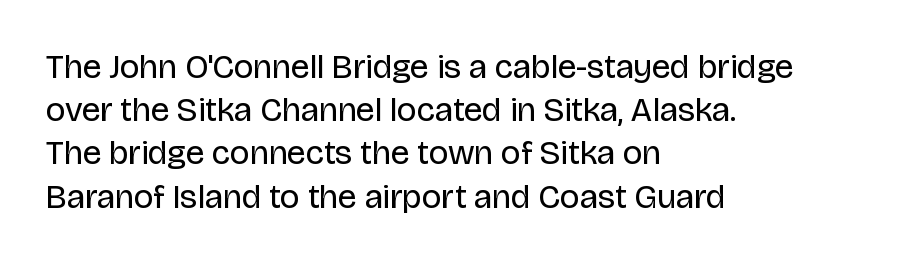
Unlike italic type, these characters show no tilt at all. Casual observation: everything's shoved over to the left. Each new line begins a customary step beneath the previous one. The strokes are not fattened; the text isn't bold. Descenders hang freely into open space. The characters display no serif detailing; their extremities are plain.
